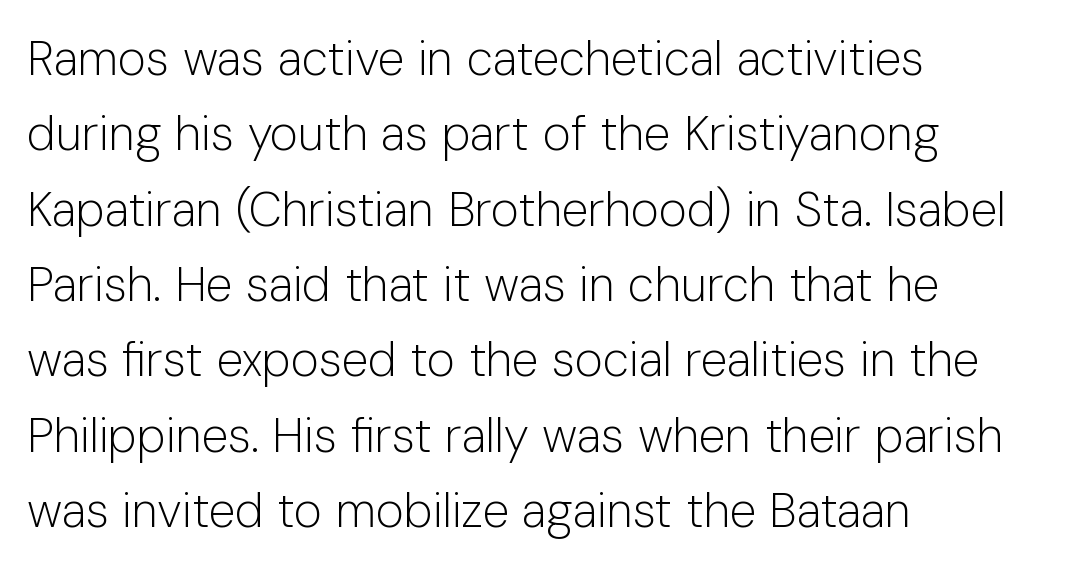
{"serif": "no", "italic": "no", "bold": "no", "weight": "light", "width": "normal", "stroke_contrast": "low", "x_height": "medium", "monospaced": "no", "underline": "no", "align": "left", "line_spacing": "normal", "line_spacing_ratio": 1.57, "letter_spacing": "normal", "letter_spacing_em": 0.0, "glyph_px": 48}
